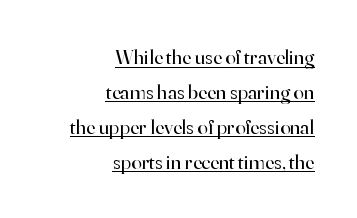
The image shows 21 px text type, upright; set right-aligned, normal line spacing (1.66x), normal letter spacing, underlined.
